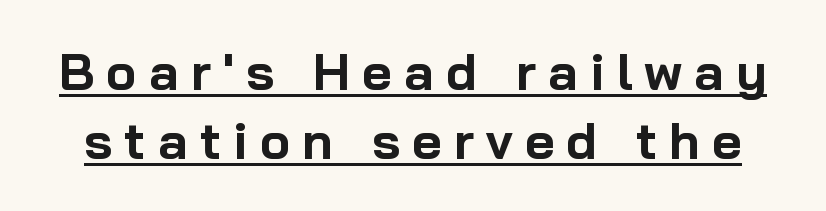
Reading down the column, the eye jumps a familiar distance to each next line. It's the straight-up-and-down kind of type. Compared with undecorated copy, this sample adds a rule below the words. The passage shown is typed in a proportional face where columns would drift. Every letter is thick-stroked: bold, no question.
